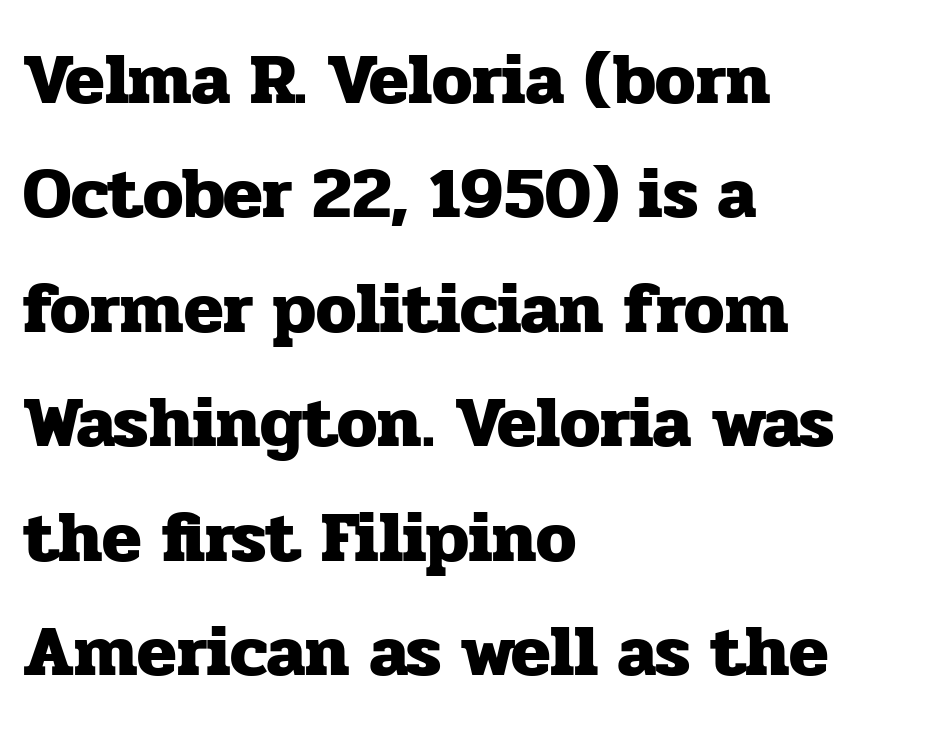
The image shows 72 px heavy serif type, upright; set left-aligned, normal line spacing (1.59x), normal letter spacing, not underlined; low stroke contrast and a medium x-height.
